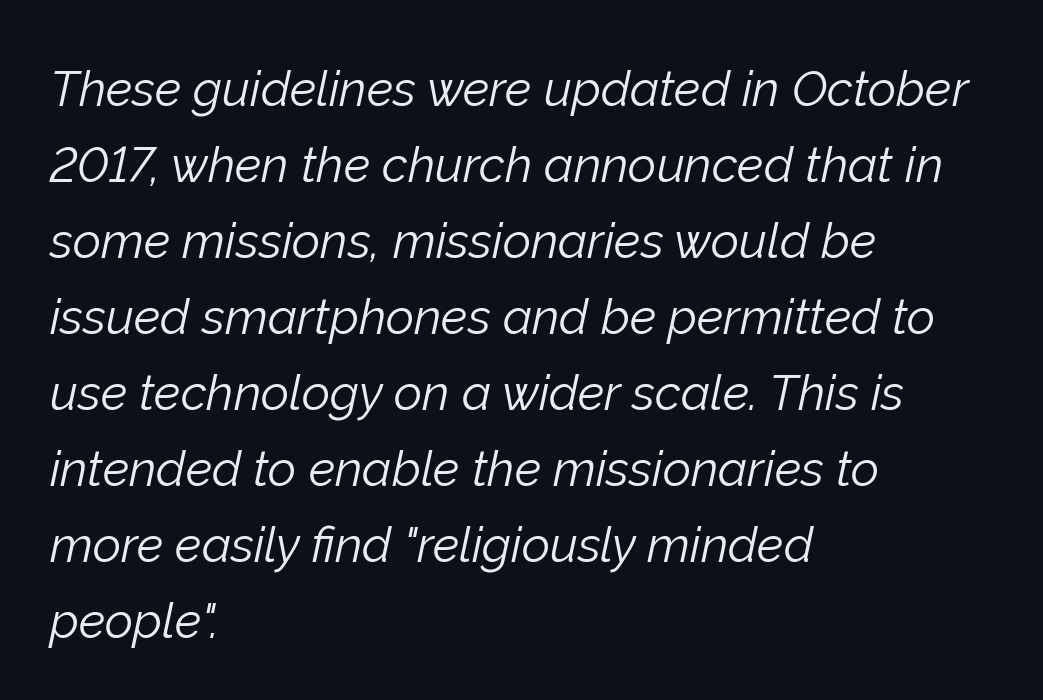
The image shows 49 px light type, italic (leaning right); set left-aligned, normal line spacing (1.55x), normal letter spacing, not underlined; low stroke contrast and a medium x-height.
